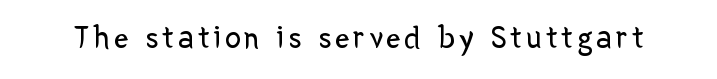
Q: Is the text bold? A: No.
Q: Is the text italic (slanted)? A: No, it is upright.
Q: Is the typeface a serif or a sans-serif typeface? A: Sans-serif.
Q: Is the text underlined? A: No.
Q: Width (condensed, normal, or wide)? A: Normal.
Q: Stroke contrast? A: Low.
Q: x-height? A: Medium.
Q: Monospaced? A: No.
